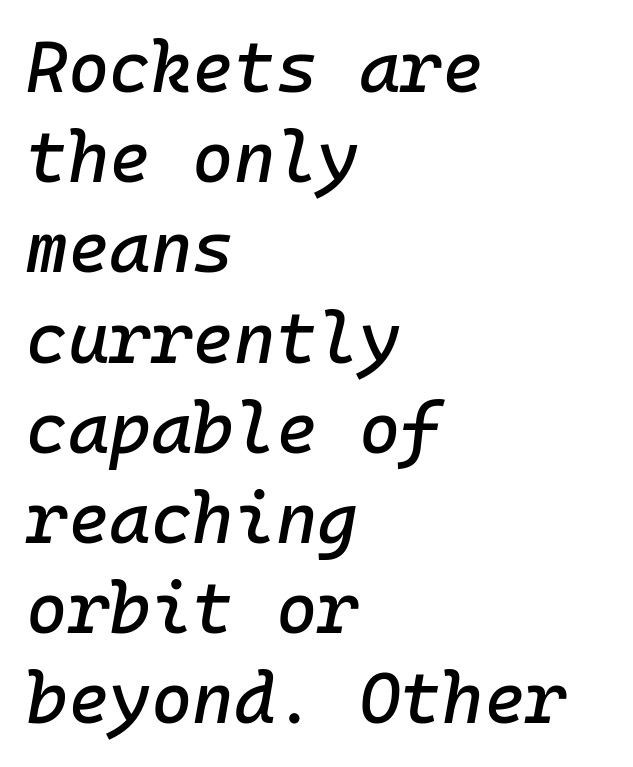
The image shows 71 px text type, italic (leaning right), monospaced; set left-aligned, normal line spacing (1.27x), normal letter spacing, not underlined; low stroke contrast and a medium x-height.
